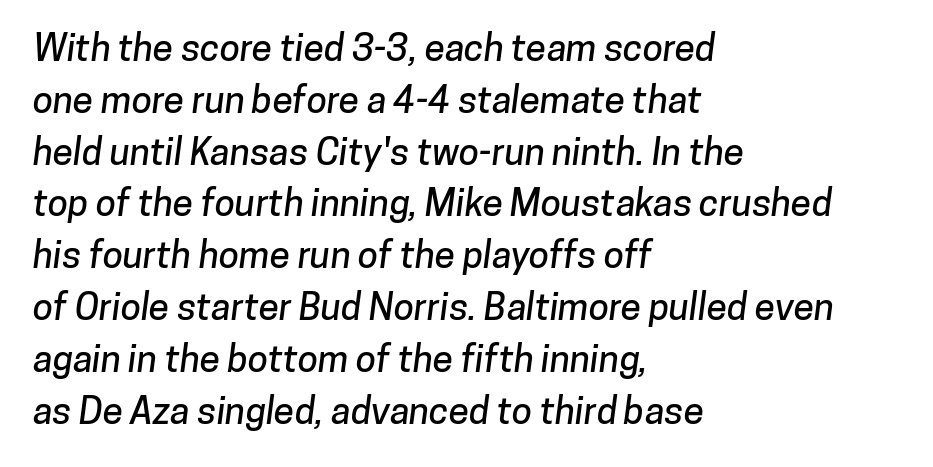
{"serif": "no", "width": "normal", "stroke_contrast": "low", "x_height": "medium", "monospaced": "no", "underline": "no", "align": "left", "line_spacing": "normal", "line_spacing_ratio": 1.4, "letter_spacing": "normal", "letter_spacing_em": 0.0, "glyph_px": 37}
